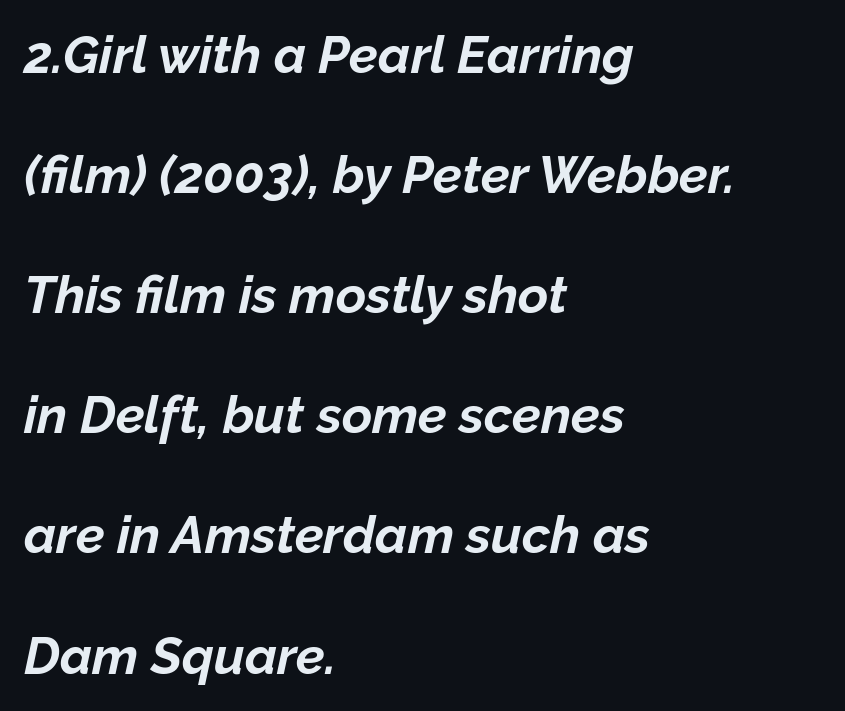
The image shows 52 px bold type, italic (leaning right); set left-aligned, loose line spacing (2.31x), normal letter spacing, not underlined; low stroke contrast and a medium x-height.
